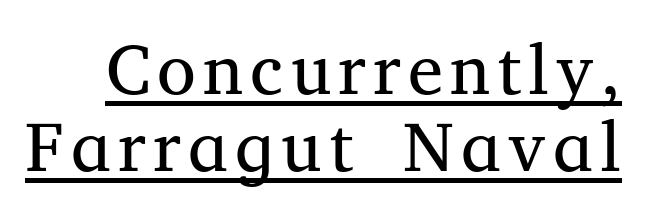
The image shows 71 px regular-weight serif type, upright; set tight line spacing (1.08x), underlined; medium stroke contrast and a medium x-height.
